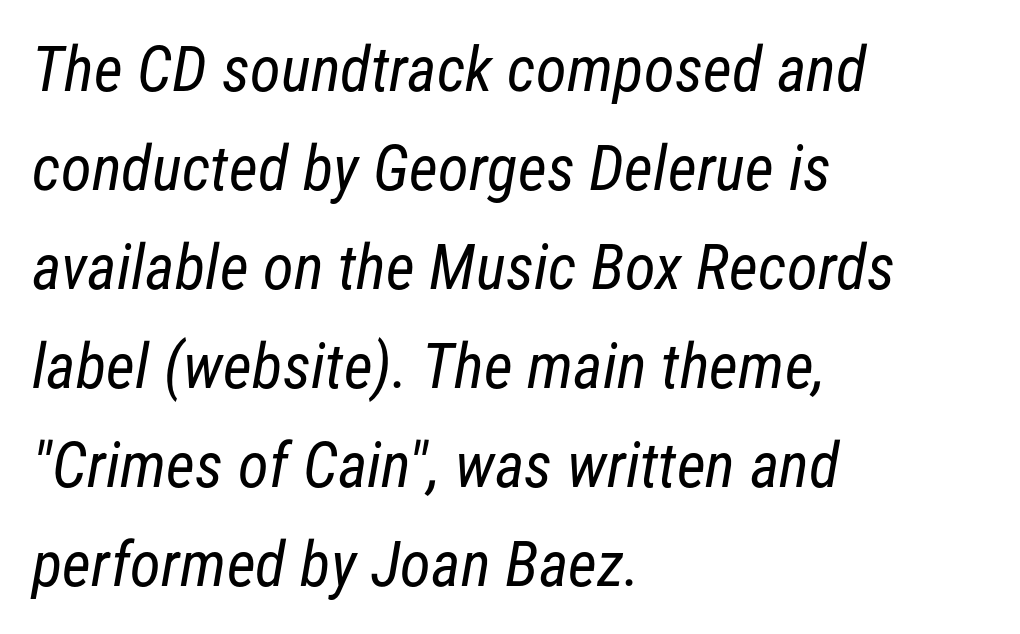
The letters look calm and open, with moderate or lighter stems. Summary of vertical rhythm: regular, with standard interline spacing. Teacher's note: observe the even left margin — that is flush-left alignment. The passage shown is typed in a proportional face where columns would drift. Unlike a traditional serif, this face leaves its strokes unadorned. There is no visible air inserted between adjacent glyphs.
